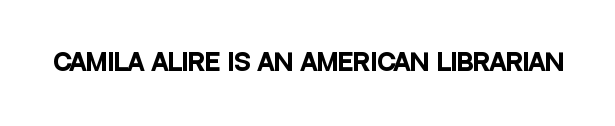
Notice how thick the strokes are: this is what a full bold looks like. In terms of letterspacing, this is plain default setting. The specimen omits any rule beneath the text block's lines. The lettering stays uniformly vertical, giving the passage a roman look.
